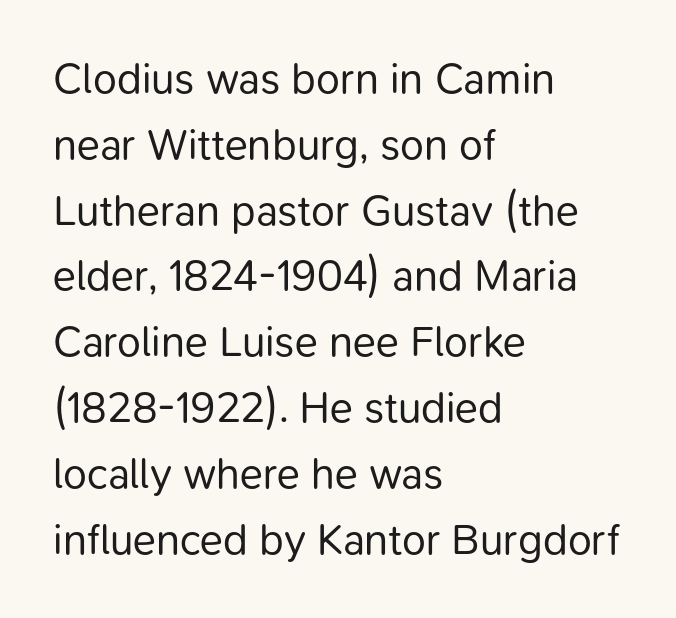
Q: Is the text bold? A: No.
Q: Is the text italic (slanted)? A: No, it is upright.
Q: Is the typeface a serif or a sans-serif typeface? A: Sans-serif.
Q: Is the text underlined? A: No.
Q: How is the paragraph aligned? A: Left-aligned.
Q: Is the spacing between letters normal or unusually wide? A: Normal.
Q: Is the spacing between lines tight, normal or loose? A: Normal.
Q: Width (condensed, normal, or wide)? A: Normal.
Q: Stroke contrast? A: Low.
Q: x-height? A: Medium.
Q: Monospaced? A: No.
